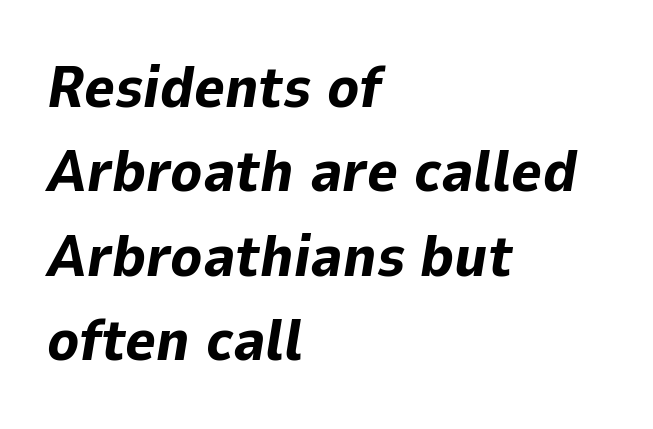
{"italic": "yes", "lean": "right", "slant_degrees": 9, "bold": "yes", "weight": "bold", "width": "normal", "stroke_contrast": "low", "x_height": "medium", "monospaced": "no", "underline": "no", "align": "left", "line_spacing": "normal", "line_spacing_ratio": 1.43, "letter_spacing": "normal", "letter_spacing_em": 0.0, "glyph_px": 59}
